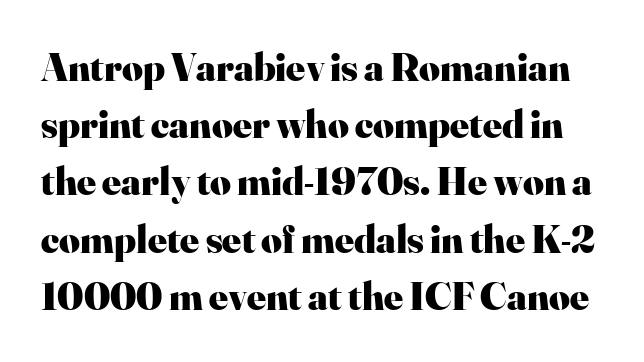
Set as a true bold cut, around the 700 mark. Type without underlining. Regarding leading, the lines here are spaced in the standard way. Examine the stroke ends and you'll spot serifs. Designer's note — italics off, roman on. A typesetter would call this proportional, since set widths differ per character.
